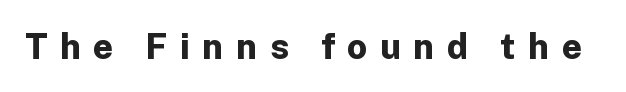
The image shows 35 px bold sans-serif type, upright; set unusually wide letter spacing (+0.36 em), not underlined; low stroke contrast and a medium x-height.
